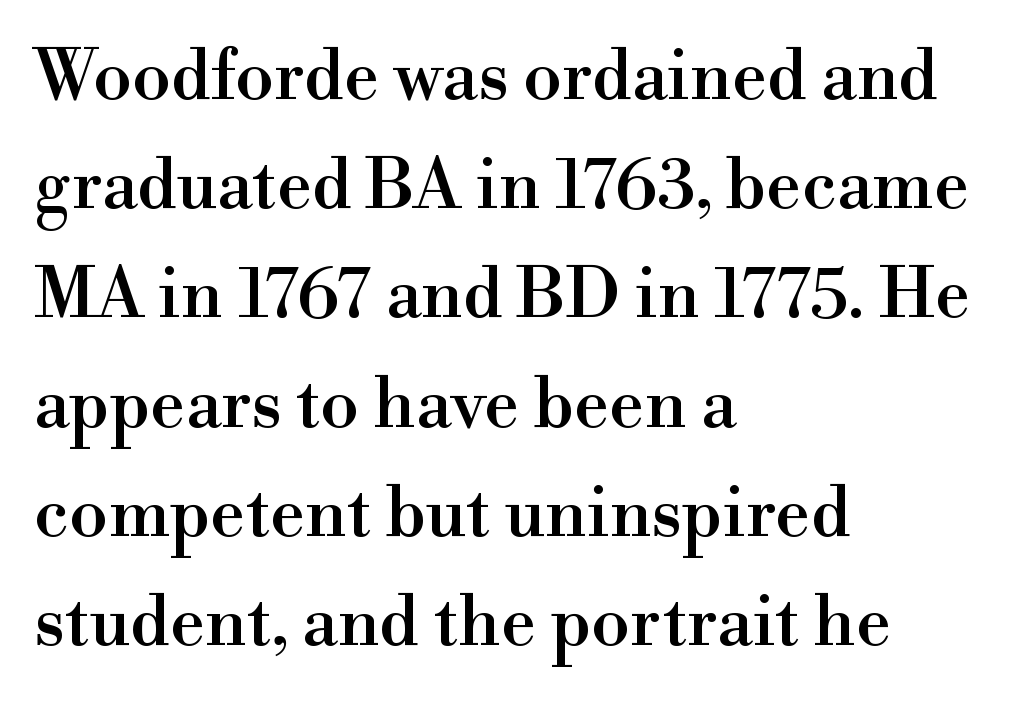
Q: Is the text italic (slanted)? A: No, it is upright.
Q: Is the typeface a serif or a sans-serif typeface? A: Serif.
Q: Is the text underlined? A: No.
Q: How is the paragraph aligned? A: Left-aligned.
Q: Is the spacing between letters normal or unusually wide? A: Normal.
Q: Is the spacing between lines tight, normal or loose? A: Normal.
Q: Width (condensed, normal, or wide)? A: Normal.
Q: x-height? A: Small.
Q: Monospaced? A: No.
